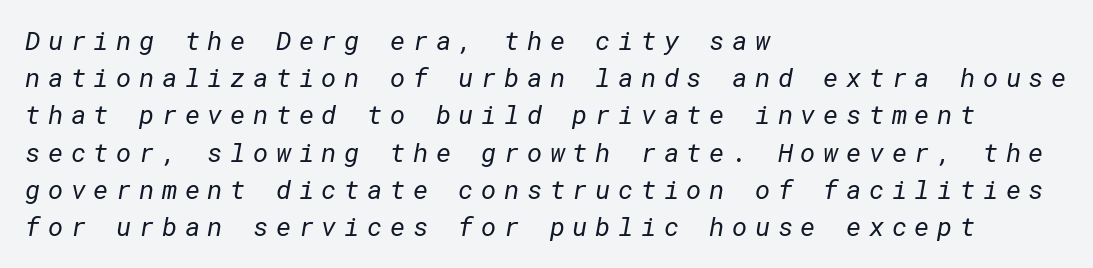
{"bold": "no", "underline": "no", "align": "left", "line_spacing": "normal", "line_spacing_ratio": 1.43, "letter_spacing": "wide", "letter_spacing_em": 0.29, "glyph_px": 26}
